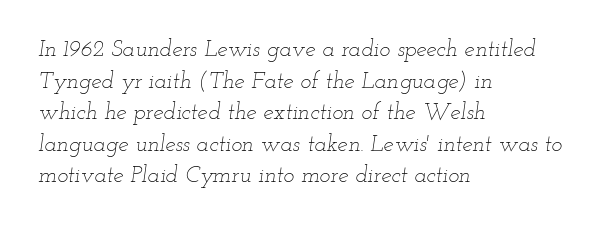
One-word summary of the alignment: left. This is oblique type, the kind used for emphasis or titles. The foot of each line stays bare and open. No extra tracking has been applied to these lines. Stem width sits at or under what a default text font uses. How would I describe the line gaps? Plain and ordinary.
